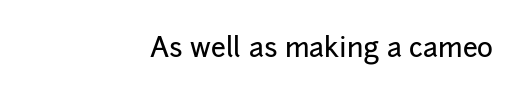
Each row of text sits above clean, open space. The face used here is rendered with its standard letterfit. Is there any slant? The stems are plumb. This sample is right-justified, so line beginnings fall wherever the words allow.
